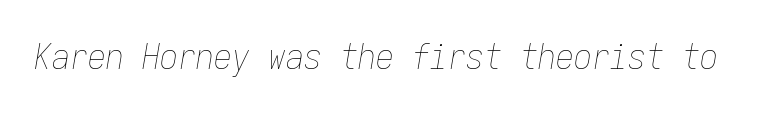
Letters rest on an invisible, unmarked baseline. Monospaced: the letters line up in strict vertical columns. There is no visible air inserted between adjacent glyphs. Observe the lean: these are italic letterforms. The letterforms sit at book weight or below.
